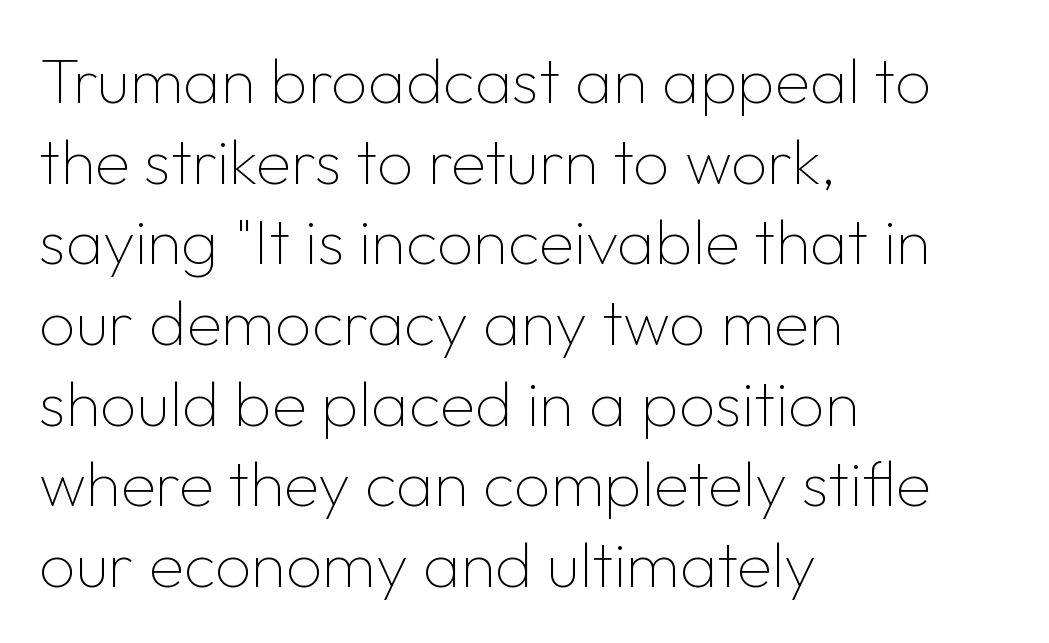
{"serif": "no", "italic": "no", "bold": "no", "weight": "thin", "width": "normal", "stroke_contrast": "low", "x_height": "medium", "monospaced": "no", "underline": "no", "align": "left", "line_spacing": "normal", "line_spacing_ratio": 1.26, "letter_spacing": "normal", "letter_spacing_em": 0.0, "glyph_px": 64}
